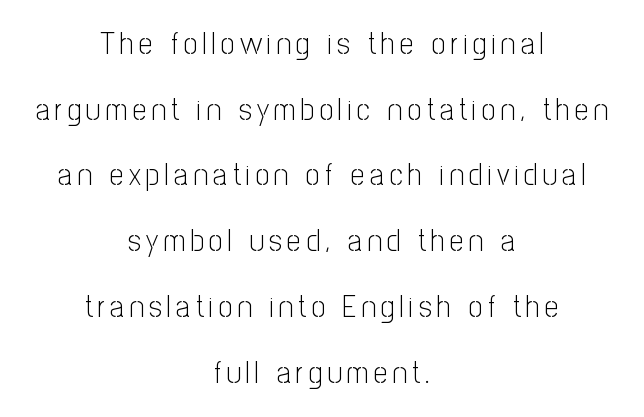
Q: Is the text bold? A: No.
Q: Is the text italic (slanted)? A: No, it is upright.
Q: Is the typeface a serif or a sans-serif typeface? A: Sans-serif.
Q: Is the text underlined? A: No.
Q: How is the paragraph aligned? A: Centered.
Q: Is the spacing between lines tight, normal or loose? A: Loose.
Q: Width (condensed, normal, or wide)? A: Condensed.
Q: Stroke contrast? A: Low.
Q: x-height? A: Medium.
Q: Monospaced? A: No.
